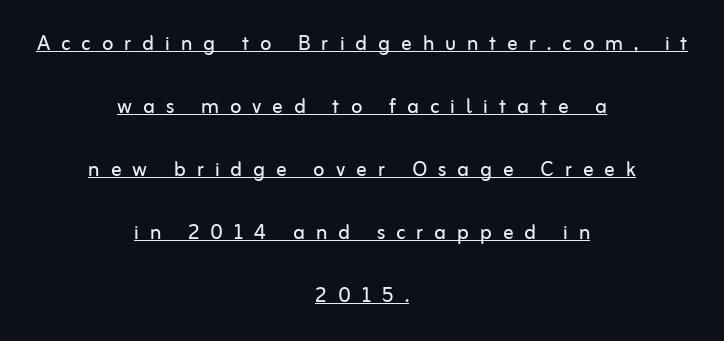
Observe the wide spacing: letters keep a clear distance from each other. The passage shown stacks its lines with a broad gap. Is the block centered? Yes — each line is placed symmetrically about the middle. Posture: straight, roman, zero tilt. A light-to-regular cut is what we see here.
